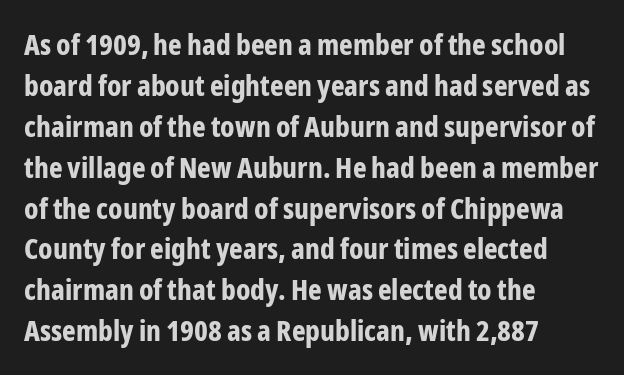
Q: Is the text bold? A: Yes.
Q: Is the text italic (slanted)? A: No, it is upright.
Q: Is the typeface a serif or a sans-serif typeface? A: Sans-serif.
Q: Is the text underlined? A: No.
Q: How is the paragraph aligned? A: Left-aligned.
Q: Is the spacing between letters normal or unusually wide? A: Normal.
Q: Is the spacing between lines tight, normal or loose? A: Normal.
Q: Width (condensed, normal, or wide)? A: Condensed.
Q: Stroke contrast? A: Low.
Q: x-height? A: Medium.
Q: Monospaced? A: No.
